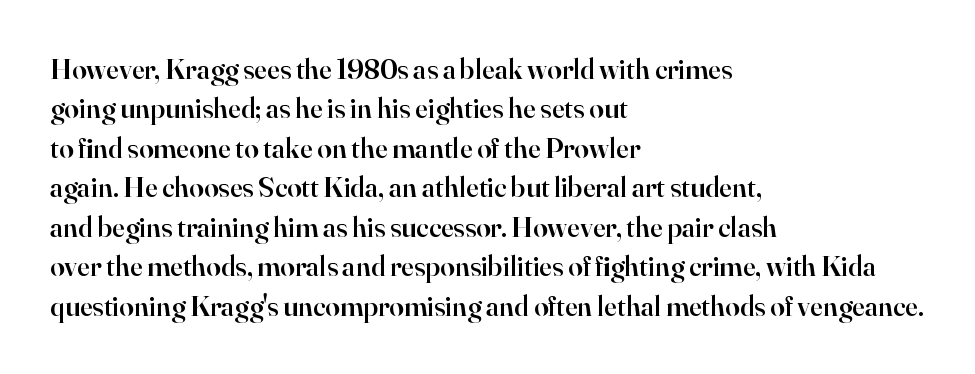
{"serif": "yes", "italic": "no", "bold": "semi", "weight": "semibold", "width": "normal", "stroke_contrast": "high", "x_height": "small", "monospaced": "no", "underline": "no", "align": "left", "line_spacing": "normal", "line_spacing_ratio": 1.36, "letter_spacing": "normal", "letter_spacing_em": 0.0, "glyph_px": 29}
